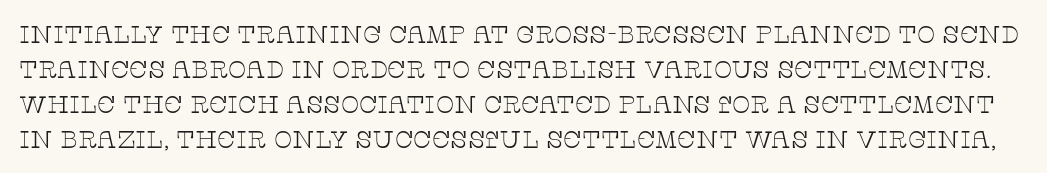
The image shows 24 px text type, upright; set normal line spacing (1.46x), normal letter spacing, not underlined.
